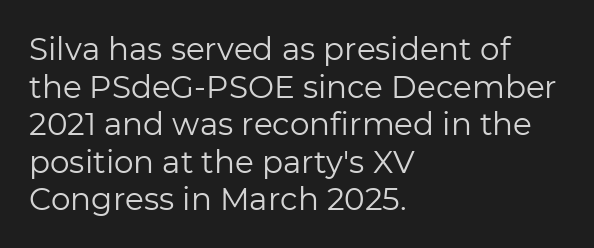
Grotesque or geometric, the face here clearly has no serifs. Weight: regular or lighter. The face used here is proportionally spaced, like ordinary book or web type. Type without underlining.
